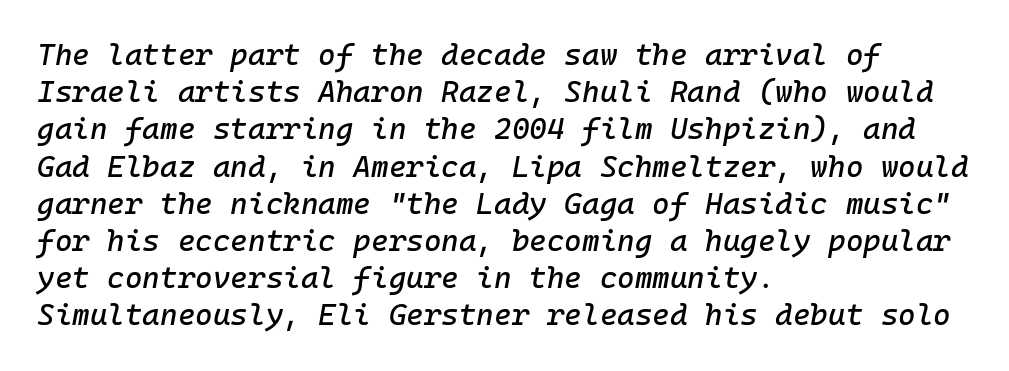
{"italic": "yes", "lean": "right", "slant_degrees": 10, "width": "normal", "stroke_contrast": "low", "x_height": "medium", "monospaced": "yes", "underline": "no", "align": "left", "line_spacing_ratio": 1.24, "letter_spacing": "normal", "letter_spacing_em": 0.0, "glyph_px": 30}
